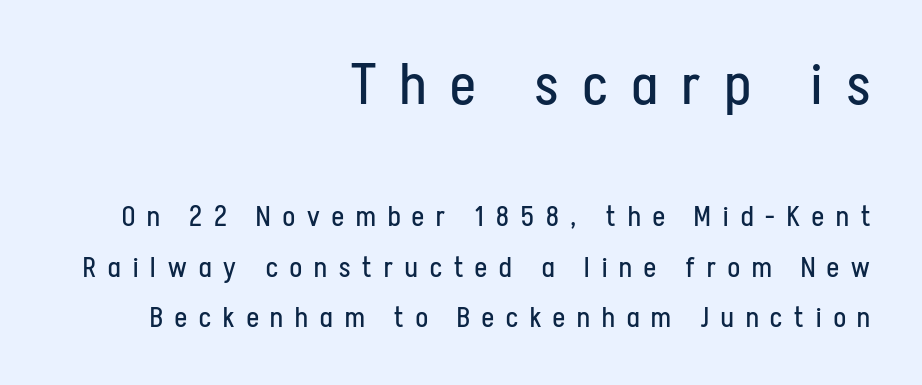
Q: Is the text bold? A: No.
Q: Is the text italic (slanted)? A: No, it is upright.
Q: Is the typeface a serif or a sans-serif typeface? A: Sans-serif.
Q: Is the text underlined? A: No.
Q: How is the paragraph aligned? A: Right-aligned.
Q: Is the spacing between letters normal or unusually wide? A: Unusually wide.
Q: Which block of text is set in a larger size, the first (top) or the second (bottom)? A: The first (top) one.
Q: Width (condensed, normal, or wide)? A: Condensed.
Q: Stroke contrast? A: Low.
Q: x-height? A: Medium.
Q: Monospaced? A: No.
